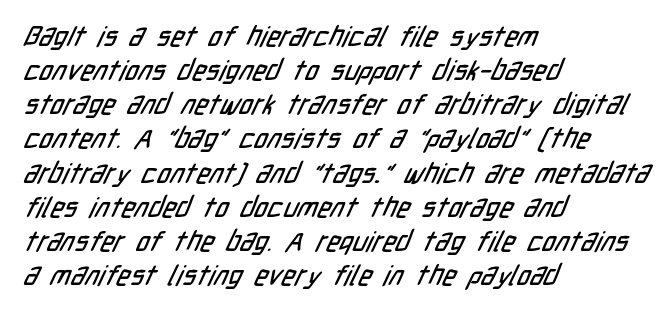
The image shows 28 px condensed sans-serif type; set left-aligned, line spacing 1.22x, normal letter spacing, not underlined; low stroke contrast and a medium x-height.
